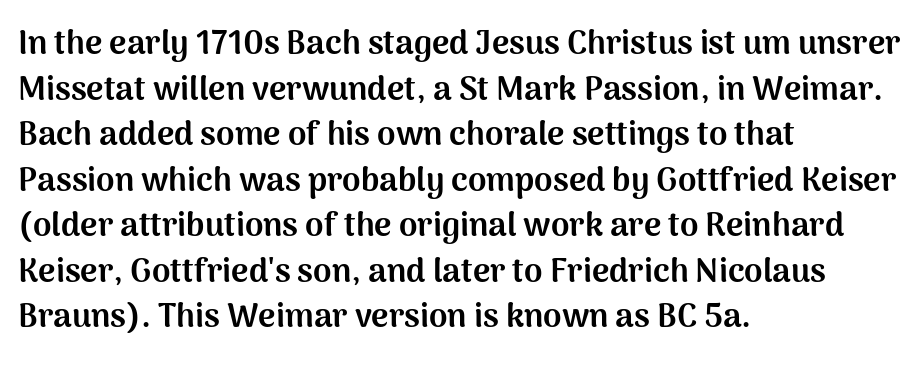
The image shows 33 px bold sans-serif type, upright; set left-aligned, normal line spacing (1.38x), normal letter spacing, not underlined; medium stroke contrast and a medium x-height.
